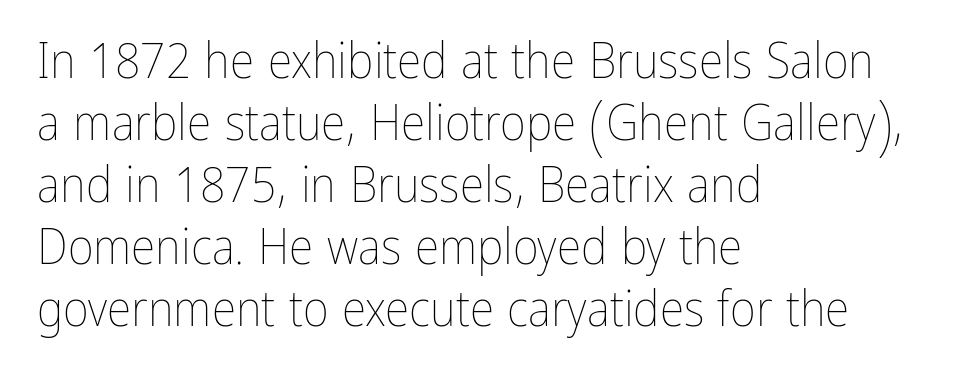
This is the regular roman posture of the typeface. The gap between lines stays unmarked. On a weight scale, this lands at 450 or below. Horizontally, the lines are justified to the leading edge only.
